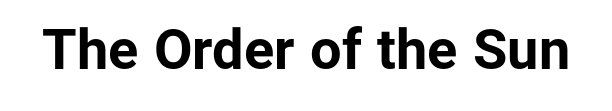
Q: Is the text bold? A: Yes.
Q: Is the text italic (slanted)? A: No, it is upright.
Q: Is the typeface a serif or a sans-serif typeface? A: Sans-serif.
Q: Is the text underlined? A: No.
Q: Is the spacing between letters normal or unusually wide? A: Normal.
Q: Width (condensed, normal, or wide)? A: Normal.
Q: Stroke contrast? A: Low.
Q: x-height? A: Medium.
Q: Monospaced? A: No.
